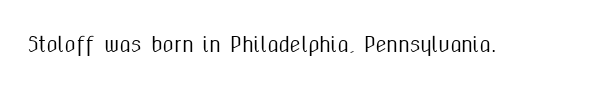
Q: Is the text italic (slanted)? A: No, it is upright.
Q: Is the text underlined? A: No.
Q: Is the spacing between letters normal or unusually wide? A: Normal.
